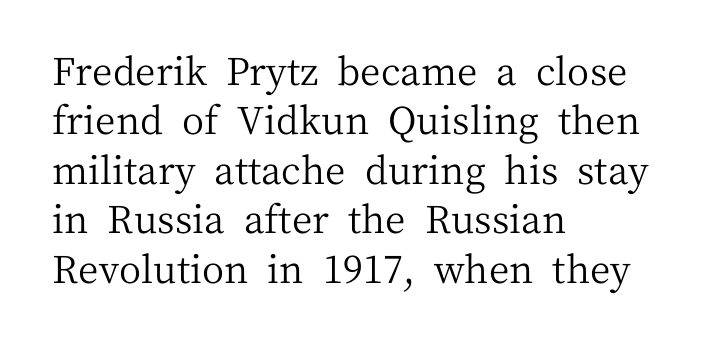
Q: Is the text bold? A: No.
Q: Is the text italic (slanted)? A: No, it is upright.
Q: Is the typeface a serif or a sans-serif typeface? A: Serif.
Q: Is the text underlined? A: No.
Q: How is the paragraph aligned? A: Left-aligned.
Q: Is the spacing between letters normal or unusually wide? A: Normal.
Q: Is the spacing between lines tight, normal or loose? A: Normal.
Q: Width (condensed, normal, or wide)? A: Normal.
Q: Stroke contrast? A: Medium.
Q: x-height? A: Medium.
Q: Monospaced? A: No.
